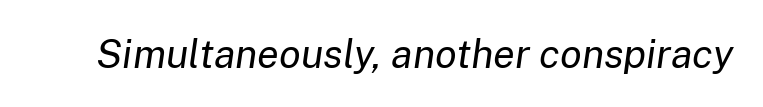
Q: Is the text bold? A: No.
Q: Is the text italic (slanted)? A: Yes, it leans right by about 8 degrees.
Q: Is the text underlined? A: No.
Q: Is the spacing between letters normal or unusually wide? A: Normal.
Q: Width (condensed, normal, or wide)? A: Normal.
Q: Stroke contrast? A: Low.
Q: x-height? A: Medium.
Q: Monospaced? A: No.
